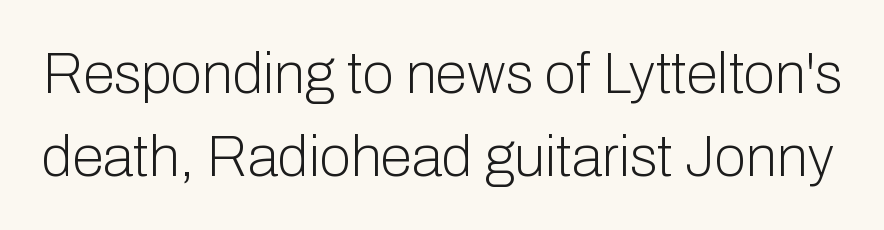
The image shows 57 px light sans-serif type, upright; set normal line spacing (1.45x), normal letter spacing, not underlined; low stroke contrast and a medium x-height.
